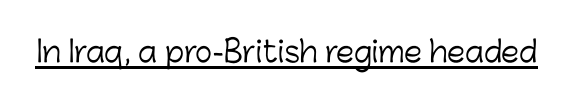
The image shows 29 px light sans-serif type, upright; set normal letter spacing, underlined; low stroke contrast and a medium x-height.
